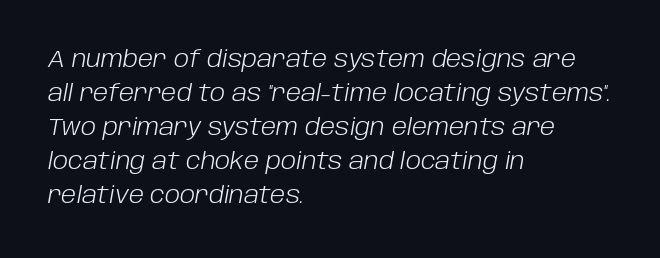
Descender tails drop into unmarked territory. Compared with a centered layout, this one pins lines to the left instead. The glyphs look as if they've been sheared to an angle. Horizontal bands of white between lines are of average thickness.
